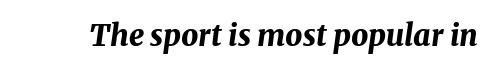
{"italic": "yes", "lean": "right", "slant_degrees": 8, "bold": "yes", "weight": "bold", "width": "normal", "stroke_contrast": "medium", "x_height": "medium", "monospaced": "no", "underline": "no", "letter_spacing": "normal", "letter_spacing_em": 0.0, "glyph_px": 30}
